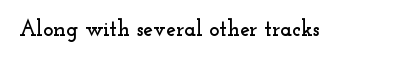
Q: Is the text italic (slanted)? A: No, it is upright.
Q: Is the text underlined? A: No.
Q: Is the spacing between letters normal or unusually wide? A: Normal.
